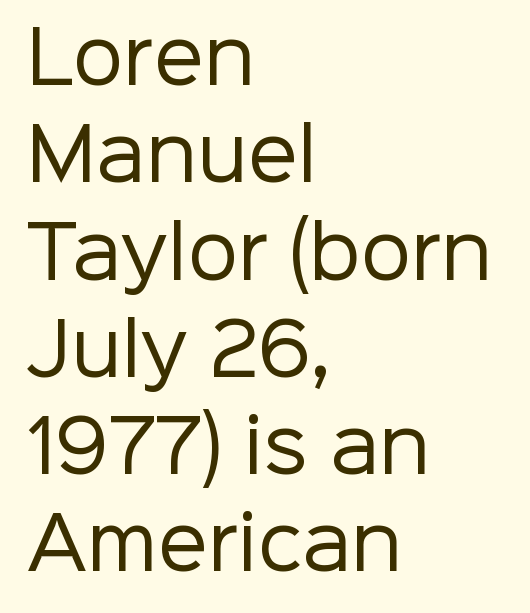
{"serif": "no", "italic": "no", "bold": "no", "weight": "regular", "width": "normal", "stroke_contrast": "low", "x_height": "medium", "monospaced": "no", "underline": "no", "align": "left", "line_spacing": "normal", "line_spacing_ratio": 1.37, "letter_spacing": "normal", "letter_spacing_em": 0.0, "glyph_px": 71}
